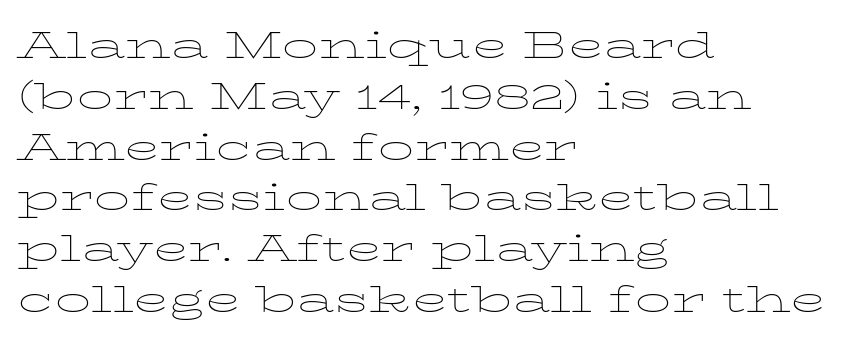
{"serif": "yes", "italic": "no", "bold": "no", "weight": "thin", "width": "wide", "stroke_contrast": "low", "x_height": "medium", "monospaced": "no", "underline": "no", "align": "left", "line_spacing": "normal", "line_spacing_ratio": 1.41, "letter_spacing": "normal", "letter_spacing_em": 0.0, "glyph_px": 36}
